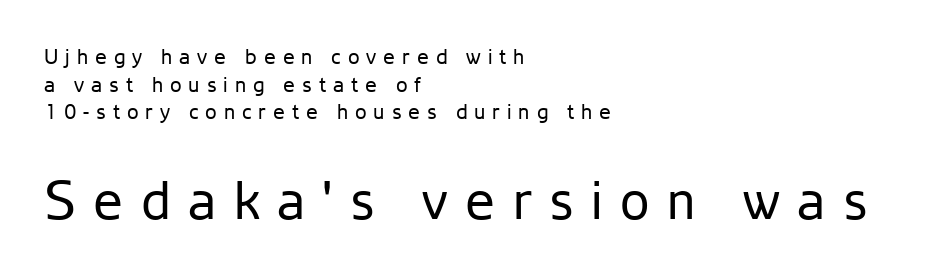
{"serif": "no", "italic": "no", "bold": "no", "weight": "regular", "width": "normal", "stroke_contrast": "low", "x_height": "medium", "monospaced": "no", "underline": "no", "align": "left", "line_spacing": "normal", "line_spacing_ratio": 1.31, "letter_spacing": "wide", "letter_spacing_em": 0.33, "larger_block": "second", "size_ratio": 2.52, "glyph_px": 53}
